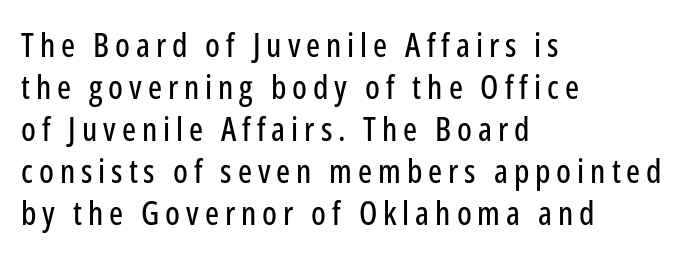
{"serif": "no", "italic": "no", "width": "condensed", "stroke_contrast": "low", "x_height": "medium", "monospaced": "no", "underline": "no", "align": "left", "line_spacing": "normal", "line_spacing_ratio": 1.27, "glyph_px": 33}
